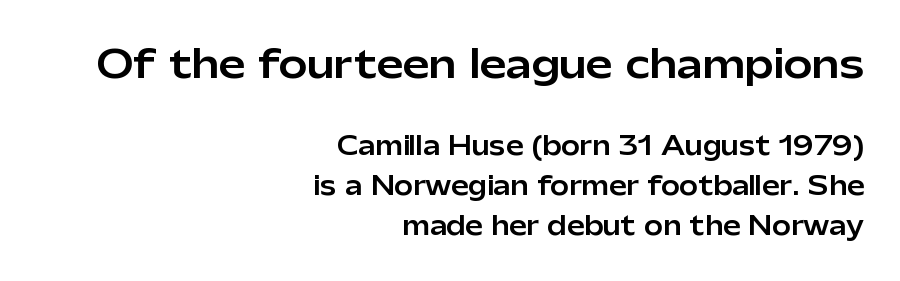
The image shows 38 px sans-serif type, upright; set right-aligned, normal line spacing (1.6x), normal letter spacing, not underlined; the first (top) block is 1.52x larger; low stroke contrast and a medium x-height.
